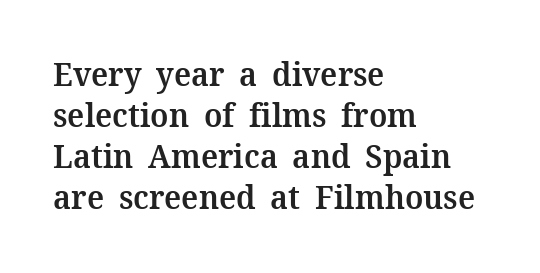
{"serif": "yes", "italic": "no", "bold": "semi", "weight": "semibold", "width": "normal", "stroke_contrast": "medium", "x_height": "medium", "monospaced": "no", "underline": "no", "align": "left", "line_spacing_ratio": 1.24, "letter_spacing": "normal", "letter_spacing_em": 0.0, "glyph_px": 33}
